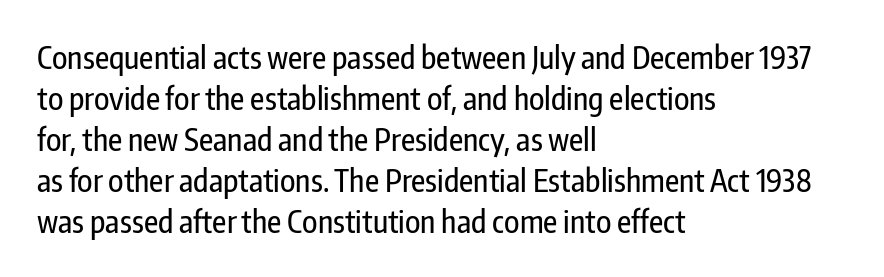
{"serif": "no", "italic": "no", "width": "condensed", "stroke_contrast": "low", "x_height": "medium", "monospaced": "no", "underline": "no", "align": "left", "line_spacing": "normal", "line_spacing_ratio": 1.32, "letter_spacing": "normal", "letter_spacing_em": 0.0, "glyph_px": 31}
